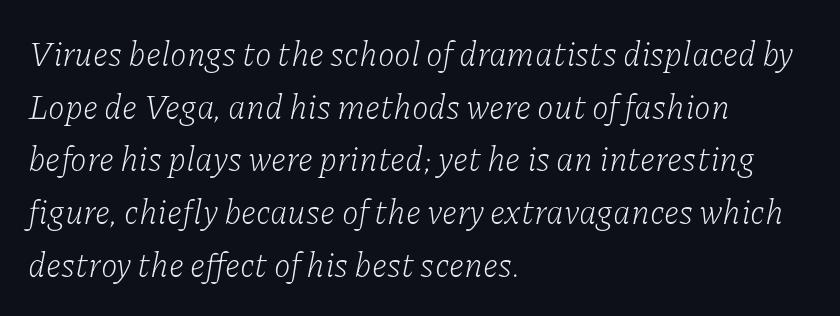
A typesetter would call this proportional, since set widths differ per character. Rows of type keep a routine distance in the vertical direction. The specimen reads as italic at a glance. Look at the tracking — it's just the regular setting, nothing added. Think standard paragraph weight, or any step lighter than that.
